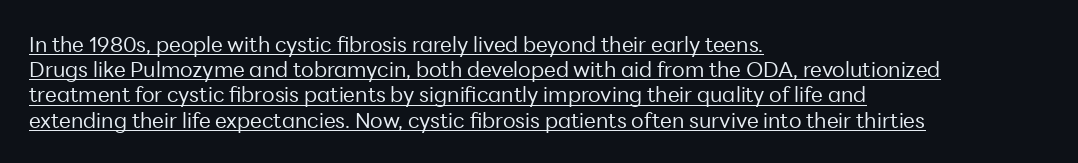
{"italic": "no", "bold": "no", "underline": "yes", "align": "left", "line_spacing_ratio": 1.2, "letter_spacing": "normal", "letter_spacing_em": 0.0, "glyph_px": 21}
